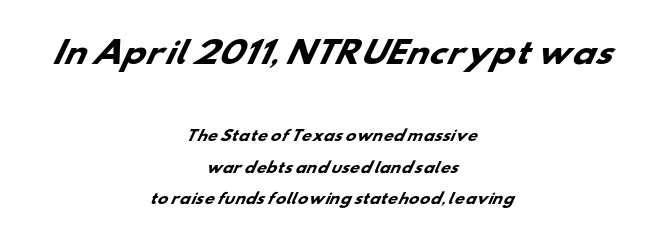
{"serif": "no", "bold": "yes", "weight": "heavy", "width": "wide", "stroke_contrast": "low", "x_height": "small", "monospaced": "no", "underline": "no", "align": "center", "line_spacing": "loose", "line_spacing_ratio": 2.24, "letter_spacing": "normal", "letter_spacing_em": 0.0, "larger_block": "first", "size_ratio": 2.14, "glyph_px": 30}
